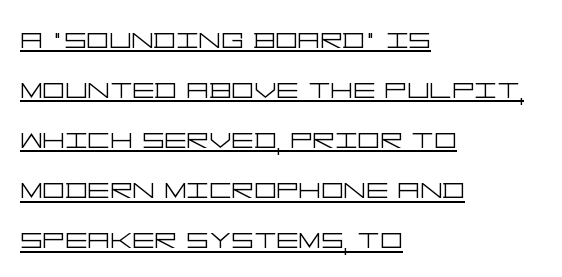
Each line starts at the same left margin while the right side varies. Vertically, the passage feels balanced, rows spaced as you'd expect. The gaps between neighbouring characters are ordinary and unremarkable. The passage shown is typeset with a sans-serif family.
